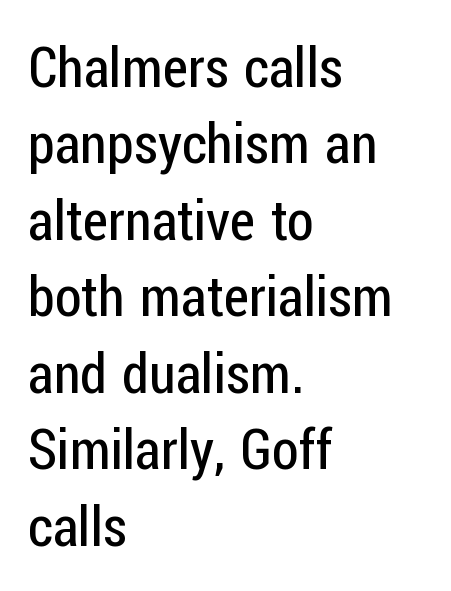
Left-aligned paragraph, ragged on the right. Underline: absent. Posture: vertical. What stands out about the letter spacing? Nothing — it is the standard amount. On a weight scale, this lands at 450 or below. Regarding leading, the lines here are spaced in the standard way.
